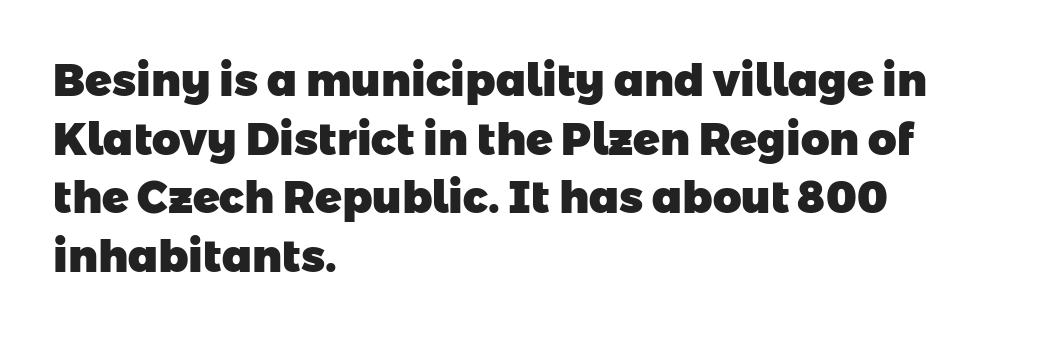
The typesetter chose a ragged-right arrangement here. The type is set solid horizontally, with unmodified tracking. Look at the bottom of the vertical strokes: they stop flat, with no serifs. In terms of leading, this rendering sits right in the middle.
